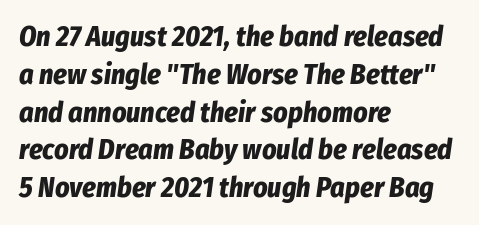
The image shows 28 px bold, condensed type, italic (leaning right); set left-aligned, normal line spacing (1.35x), normal letter spacing, not underlined; low stroke contrast and a medium x-height.
